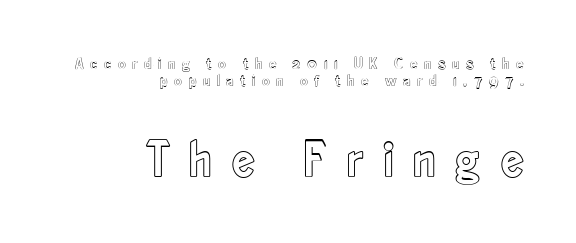
Q: Is the text italic (slanted)? A: No, it is upright.
Q: Is the text underlined? A: No.
Q: How is the paragraph aligned? A: Right-aligned.
Q: Is the spacing between letters normal or unusually wide? A: Unusually wide.
Q: Is the spacing between lines tight, normal or loose? A: Tight.
Q: Which block of text is set in a larger size, the first (top) or the second (bottom)? A: The second (bottom) one.
Q: Width (condensed, normal, or wide)? A: Condensed.
Q: x-height? A: Small.
Q: Monospaced? A: No.
